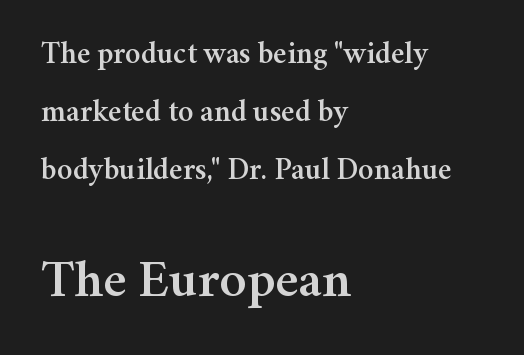
{"serif": "yes", "italic": "no", "width": "normal", "stroke_contrast": "medium", "x_height": "medium", "monospaced": "no", "underline": "no", "align": "left", "line_spacing_ratio": 1.87, "letter_spacing": "normal", "letter_spacing_em": 0.0, "larger_block": "second", "size_ratio": 1.74, "glyph_px": 54}
